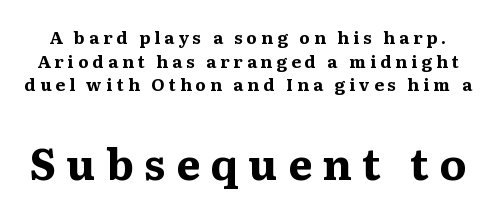
The image shows 43 px bold serif type, upright; set normal line spacing (1.39x), unusually wide letter spacing (+0.24 em), not underlined; the second (bottom) block is 2.53x larger; medium stroke contrast and a medium x-height.
